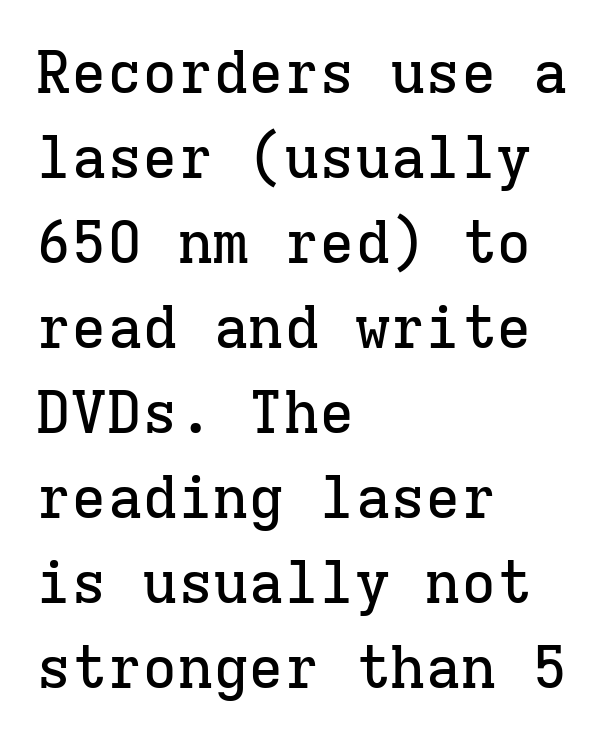
{"serif": "yes", "italic": "no", "width": "normal", "stroke_contrast": "low", "x_height": "medium", "monospaced": "yes", "underline": "no", "align": "left", "line_spacing": "normal", "line_spacing_ratio": 1.44, "letter_spacing": "normal", "letter_spacing_em": 0.0, "glyph_px": 59}
